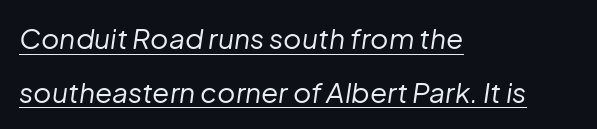
The image shows 28 px regular-weight type, italic (leaning right); set left-aligned, loose line spacing (1.92x), normal letter spacing, underlined; low stroke contrast and a medium x-height.
